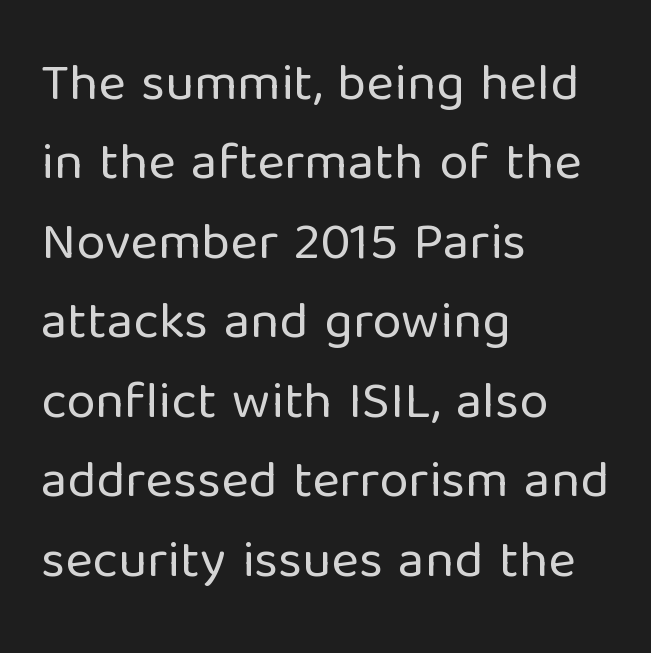
{"serif": "no", "italic": "no", "bold": "no", "weight": "regular", "width": "normal", "stroke_contrast": "low", "x_height": "medium", "monospaced": "no", "underline": "no", "align": "left", "line_spacing": "normal", "line_spacing_ratio": 1.5, "letter_spacing": "normal", "letter_spacing_em": 0.0, "glyph_px": 53}
